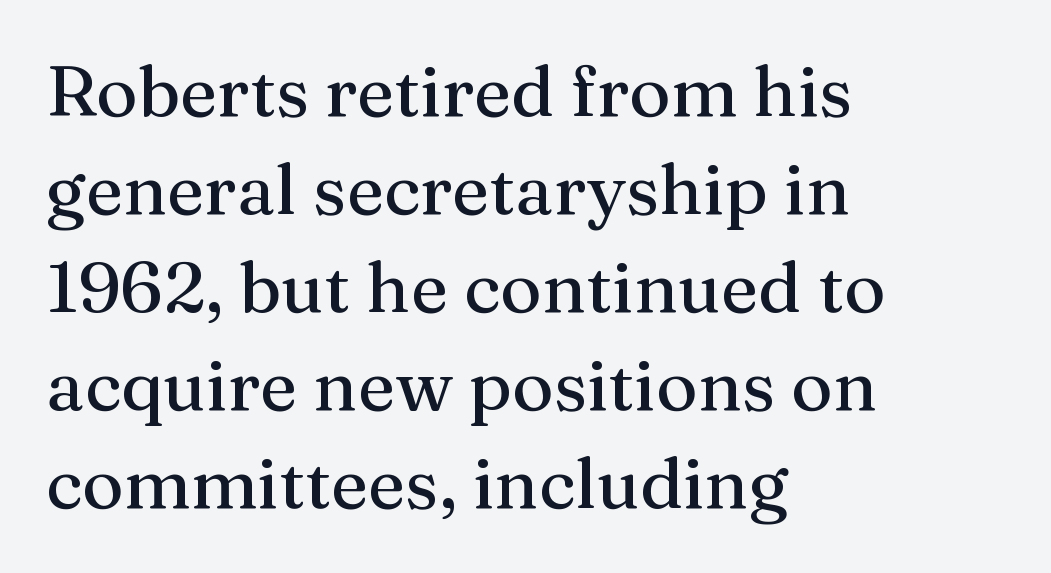
Q: Is the text italic (slanted)? A: No, it is upright.
Q: Is the typeface a serif or a sans-serif typeface? A: Serif.
Q: Is the text underlined? A: No.
Q: How is the paragraph aligned? A: Left-aligned.
Q: Is the spacing between letters normal or unusually wide? A: Normal.
Q: Is the spacing between lines tight, normal or loose? A: Normal.
Q: Width (condensed, normal, or wide)? A: Normal.
Q: Stroke contrast? A: Medium.
Q: x-height? A: Medium.
Q: Monospaced? A: No.
